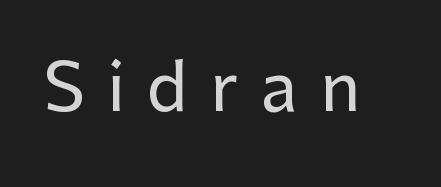
Is this a fixed-width face? No — the glyphs have proportional, varying widths. Caption: expanded tracking, letters set apart. The baseline area is clear. Does the type have serifs? No, each stem ends abruptly. Unlike italic type, these characters show no tilt at all.
